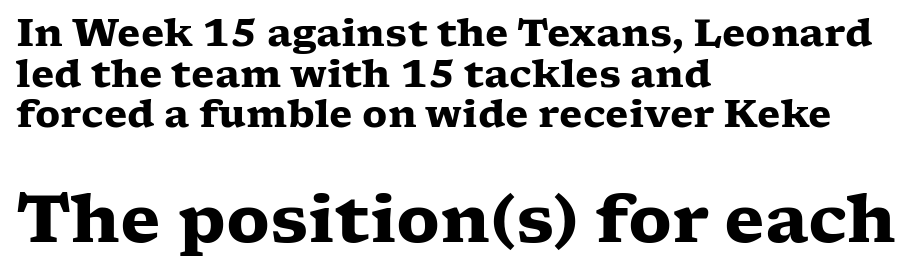
The image shows 66 px heavy, wide serif type, upright; set left-aligned, tight line spacing (1.07x), normal letter spacing, not underlined; the second (bottom) block is 1.74x larger; low stroke contrast and a medium x-height.
